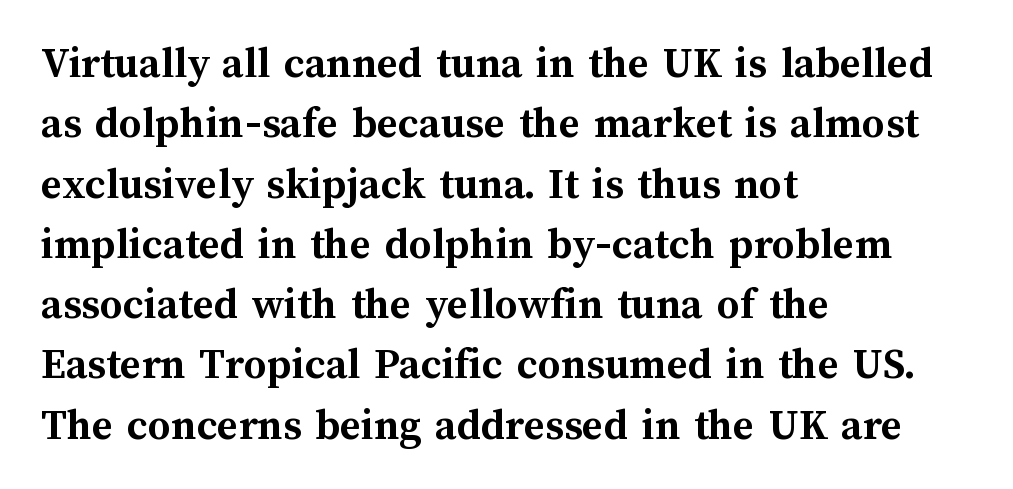
The image shows 45 px semibold type, upright; set left-aligned, normal line spacing (1.34x), normal letter spacing, not underlined; medium stroke contrast and a medium x-height.
